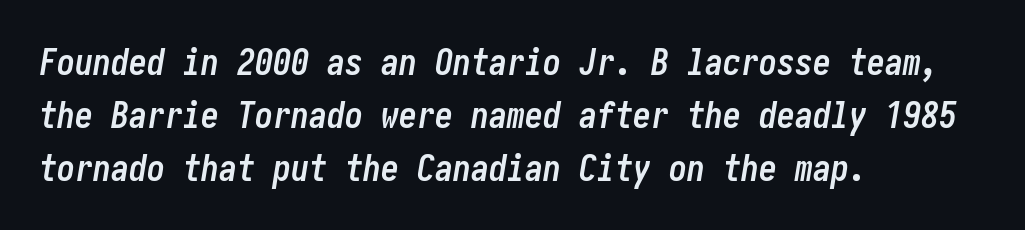
The image shows 36 px semibold, condensed type, italic (leaning right); set left-aligned, normal line spacing (1.47x), normal letter spacing, not underlined; low stroke contrast and a medium x-height.
